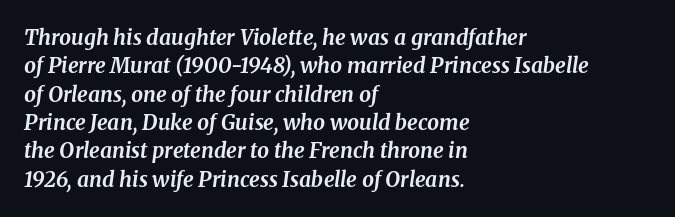
Slanted lettering throughout. Short and long lines alike share a common starting point at left. Students, this is bold: see how much ink each stroke carries. Check under the words: just untouched page.
